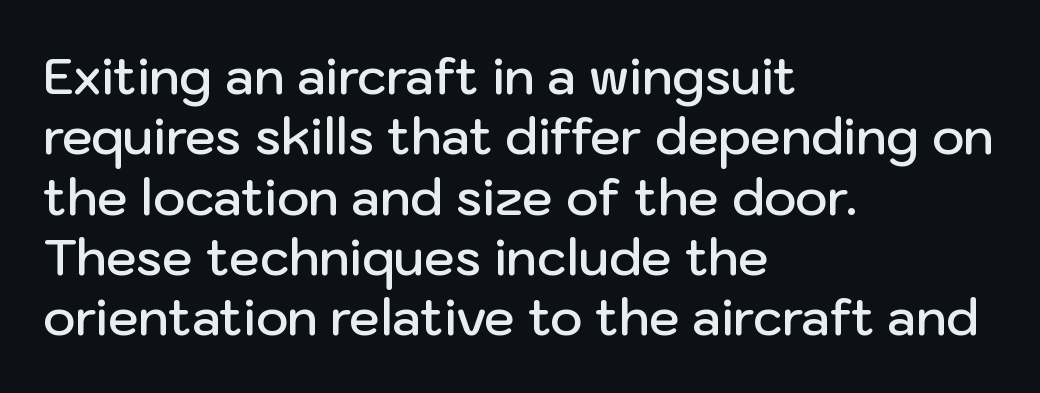
The image shows 49 px semibold sans-serif type, upright; set left-aligned, line spacing 1.23x, normal letter spacing, not underlined; low stroke contrast and a medium x-height.
